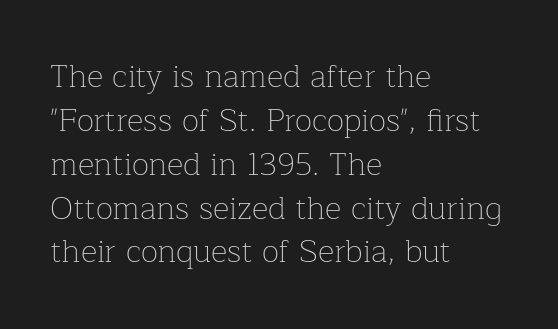
Q: Is the text bold? A: No.
Q: Is the text italic (slanted)? A: No, it is upright.
Q: Is the typeface a serif or a sans-serif typeface? A: Serif.
Q: Is the text underlined? A: No.
Q: How is the paragraph aligned? A: Left-aligned.
Q: Is the spacing between letters normal or unusually wide? A: Normal.
Q: Is the spacing between lines tight, normal or loose? A: Normal.
Q: Width (condensed, normal, or wide)? A: Normal.
Q: Stroke contrast? A: Low.
Q: x-height? A: Medium.
Q: Monospaced? A: No.
